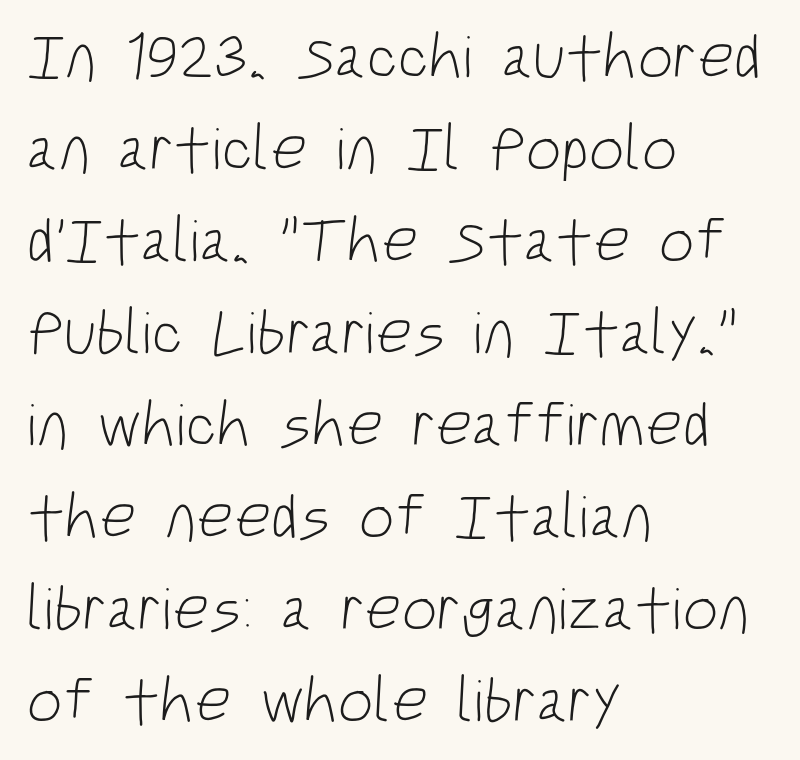
Caption: standard tracking, unaltered. The lines sit at an ordinary, default distance from one another. The passage shown is typeset with a sans-serif family. Note the varied advance widths — an 'i' is clearly narrower than an 'm'.
